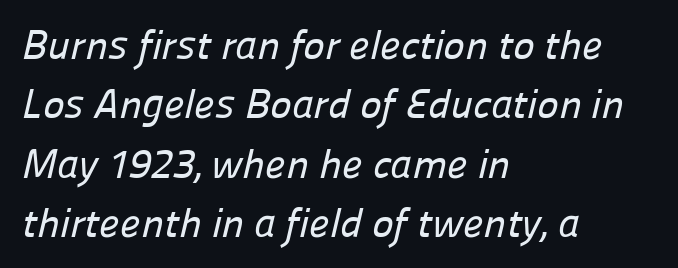
Letter spacing: default. The designer went with a sans here, leaving each stem footless. The face used here is proportionally spaced, like ordinary book or web type. Each line starts at the same left margin while the right side varies. The glyphs are unaccompanied by any horizontal stroke below them. The lines sit at an ordinary, default distance from one another.
